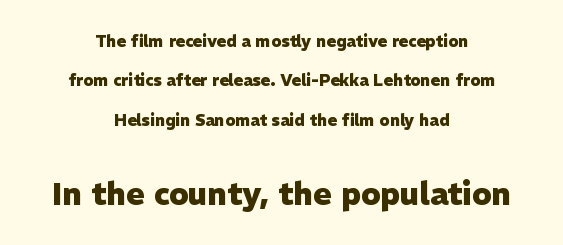
Q: Is the text bold? A: Yes.
Q: Is the text italic (slanted)? A: No, it is upright.
Q: Is the typeface a serif or a sans-serif typeface? A: Sans-serif.
Q: Is the text underlined? A: No.
Q: How is the paragraph aligned? A: Centered.
Q: Is the spacing between letters normal or unusually wide? A: Normal.
Q: Is the spacing between lines tight, normal or loose? A: Loose.
Q: Which block of text is set in a larger size, the first (top) or the second (bottom)? A: The second (bottom) one.
Q: Width (condensed, normal, or wide)? A: Normal.
Q: Stroke contrast? A: Low.
Q: x-height? A: Medium.
Q: Monospaced? A: No.
